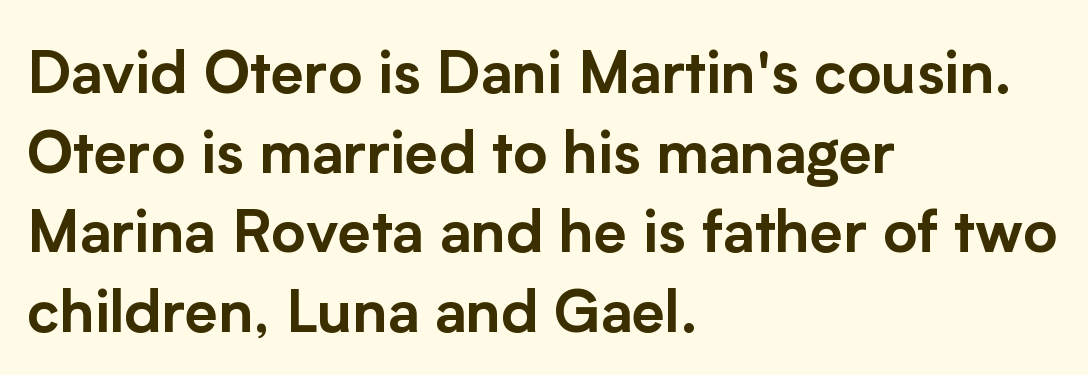
{"serif": "no", "italic": "no", "width": "normal", "stroke_contrast": "low", "x_height": "medium", "monospaced": "no", "underline": "no", "align": "left", "line_spacing": "normal", "line_spacing_ratio": 1.35, "letter_spacing": "normal", "letter_spacing_em": 0.0, "glyph_px": 59}
